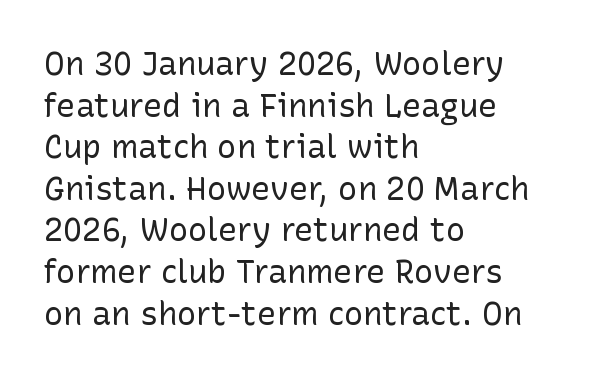
{"serif": "no", "italic": "no", "bold": "no", "weight": "regular", "width": "normal", "stroke_contrast": "low", "x_height": "medium", "monospaced": "no", "underline": "no", "align": "left", "line_spacing": "normal", "line_spacing_ratio": 1.3, "letter_spacing": "normal", "letter_spacing_em": 0.0, "glyph_px": 32}
